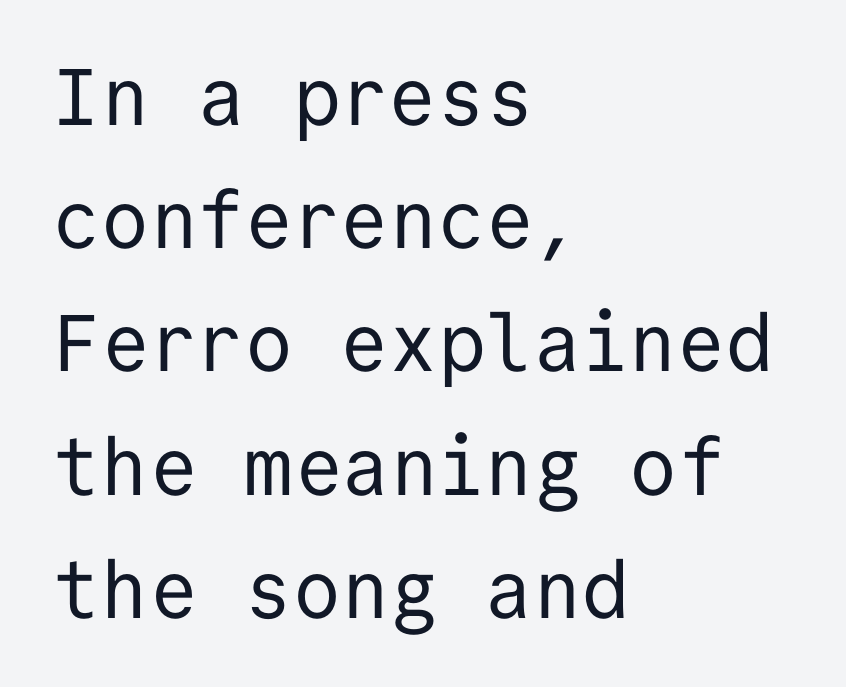
{"serif": "no", "italic": "no", "bold": "no", "weight": "regular", "width": "normal", "stroke_contrast": "low", "x_height": "medium", "monospaced": "yes", "underline": "no", "align": "left", "line_spacing": "normal", "line_spacing_ratio": 1.54, "letter_spacing": "normal", "letter_spacing_em": 0.0, "glyph_px": 80}
